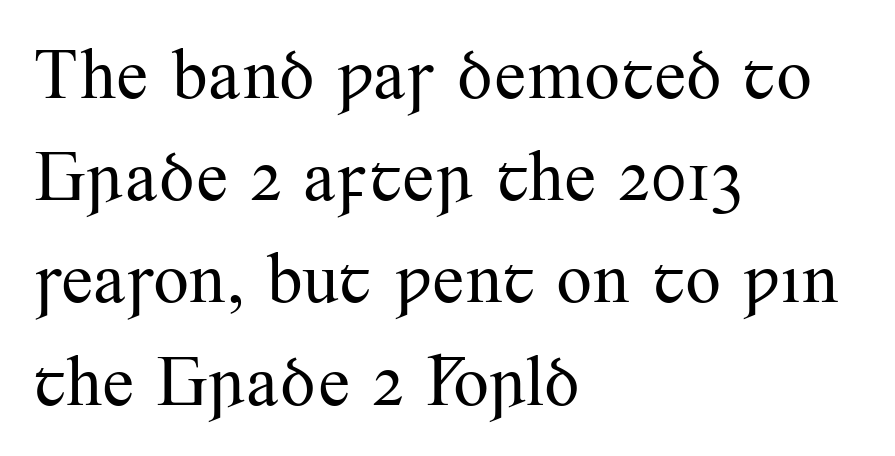
The image shows 71 px regular-weight serif type, upright; set left-aligned, normal line spacing (1.44x), normal letter spacing, not underlined; medium stroke contrast and a small x-height.
